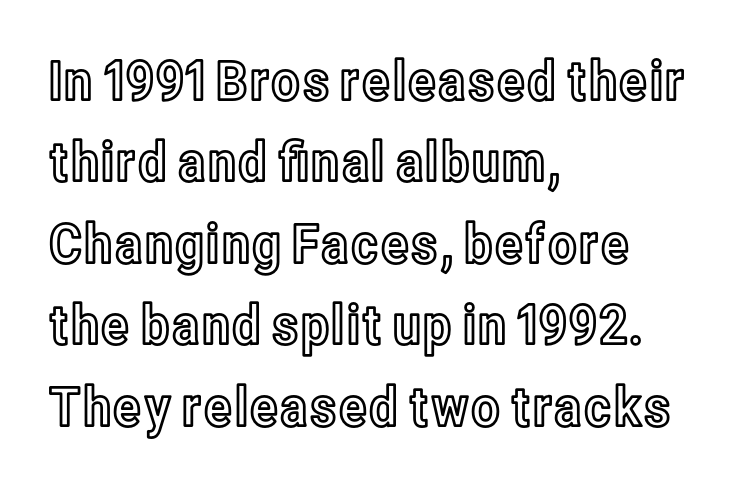
The image shows 55 px condensed type, upright; set left-aligned, normal line spacing (1.48x), normal letter spacing, not underlined; a medium x-height.
